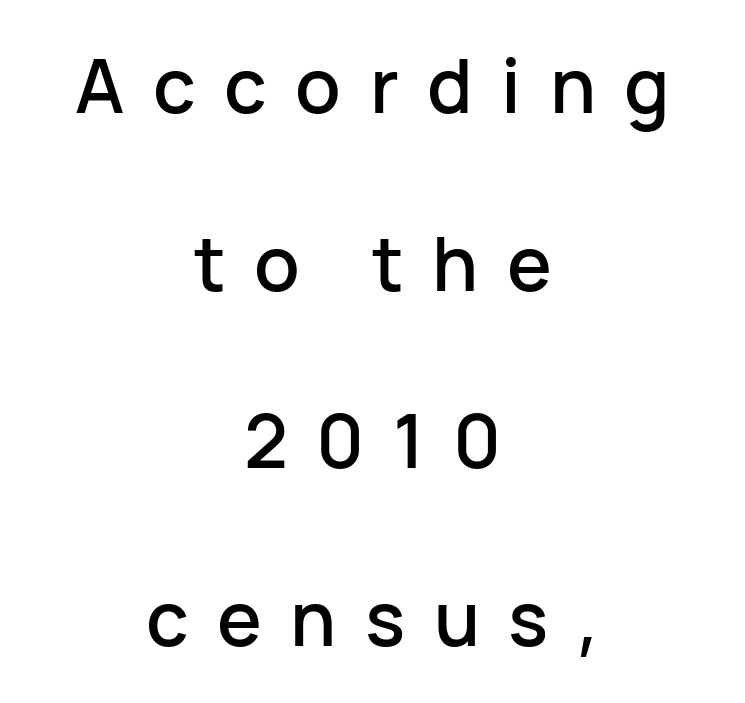
Q: Is the text italic (slanted)? A: No, it is upright.
Q: Is the typeface a serif or a sans-serif typeface? A: Sans-serif.
Q: Is the text underlined? A: No.
Q: How is the paragraph aligned? A: Centered.
Q: Is the spacing between letters normal or unusually wide? A: Unusually wide.
Q: Is the spacing between lines tight, normal or loose? A: Loose.
Q: Width (condensed, normal, or wide)? A: Normal.
Q: Stroke contrast? A: Low.
Q: x-height? A: Medium.
Q: Monospaced? A: No.
